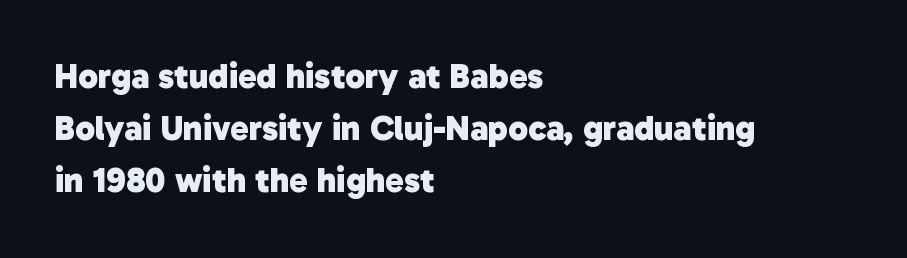
{"serif": "no", "bold": "yes", "weight": "heavy", "width": "normal", "stroke_contrast": "low", "x_height": "medium", "monospaced": "no", "underline": "no", "align": "left", "line_spacing": "normal", "line_spacing_ratio": 1.49, "letter_spacing": "normal", "letter_spacing_em": 0.0, "glyph_px": 35}
